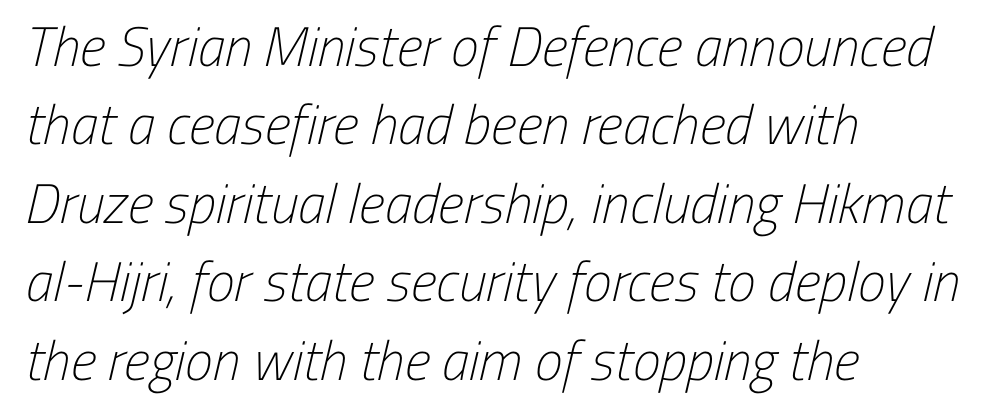
Q: Is the text bold? A: No.
Q: Is the typeface a serif or a sans-serif typeface? A: Sans-serif.
Q: Is the text underlined? A: No.
Q: How is the paragraph aligned? A: Left-aligned.
Q: Is the spacing between letters normal or unusually wide? A: Normal.
Q: Is the spacing between lines tight, normal or loose? A: Normal.
Q: Width (condensed, normal, or wide)? A: Condensed.
Q: Stroke contrast? A: Low.
Q: x-height? A: Medium.
Q: Monospaced? A: No.
